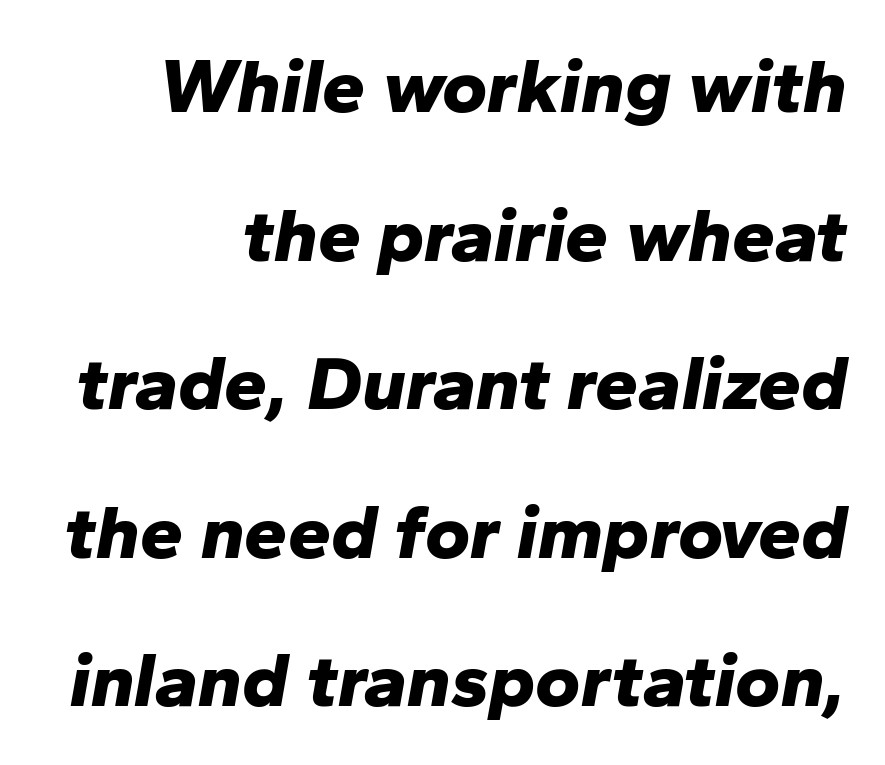
Each new line begins a long way beneath the previous one. Compared with typical body copy, the letter spacing here is the same. This sample uses an oblique cut, with every glyph tilted off the vertical. I'd describe the lettering as bold — thick and assertive.
